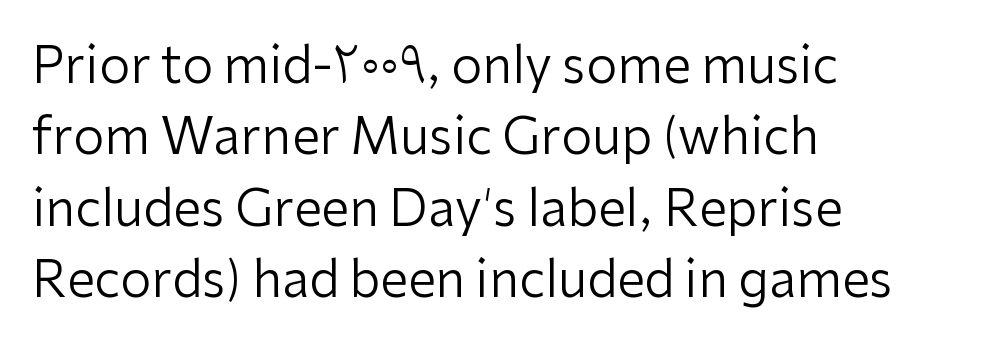
{"serif": "no", "italic": "no", "bold": "no", "weight": "regular", "width": "normal", "stroke_contrast": "low", "x_height": "medium", "monospaced": "no", "underline": "no", "align": "left", "line_spacing": "normal", "line_spacing_ratio": 1.43, "letter_spacing": "normal", "letter_spacing_em": 0.0, "glyph_px": 50}
